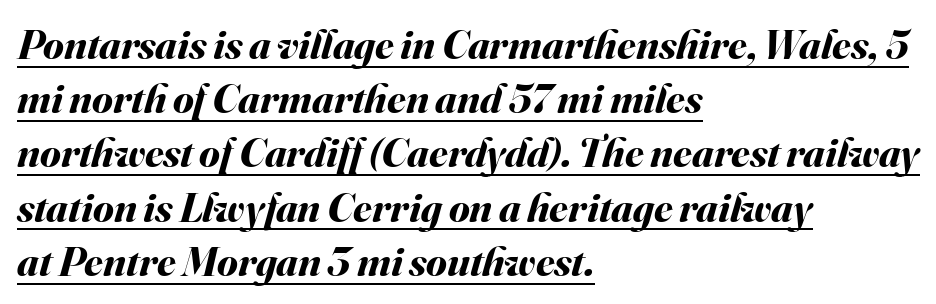
{"italic": "yes", "lean": "right", "slant_degrees": 16, "bold": "yes", "weight": "bold", "width": "normal", "stroke_contrast": "medium", "x_height": "small", "monospaced": "no", "underline": "yes", "align": "left", "line_spacing": "normal", "line_spacing_ratio": 1.29, "letter_spacing": "normal", "letter_spacing_em": 0.0, "glyph_px": 42}
